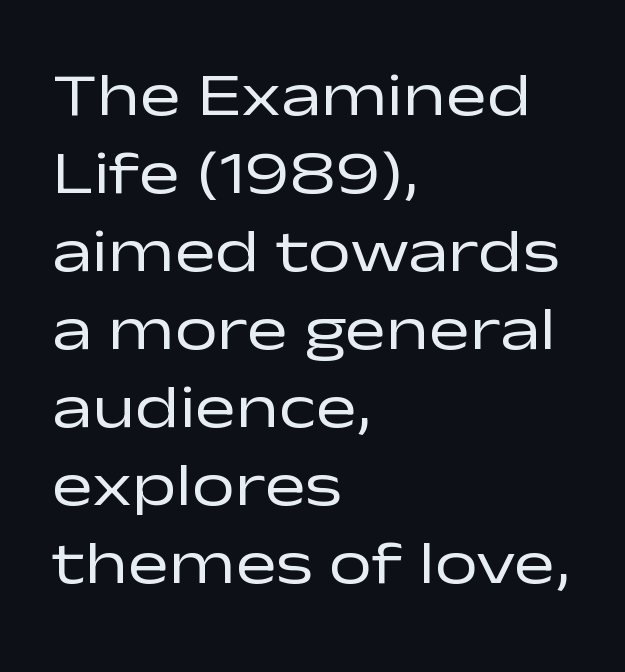
{"serif": "no", "italic": "no", "bold": "no", "weight": "regular", "width": "wide", "stroke_contrast": "low", "x_height": "medium", "monospaced": "no", "underline": "no", "align": "left", "line_spacing": "normal", "line_spacing_ratio": 1.28, "letter_spacing": "normal", "letter_spacing_em": 0.0, "glyph_px": 61}
